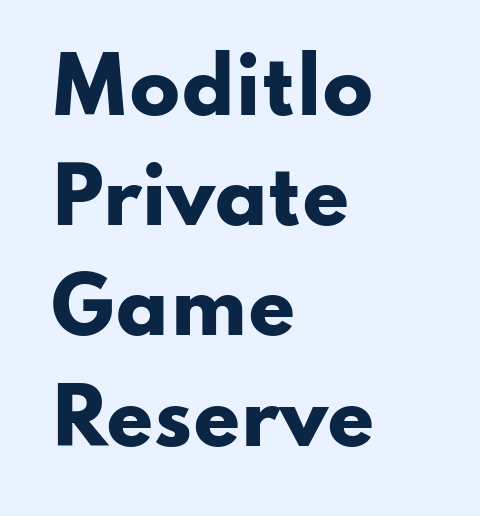
Bold? Absolutely — the strokes are thick and heavy. Honestly, there is no underline to notice here at all. Font category for this specimen: sans-serif. Leading: standard.
